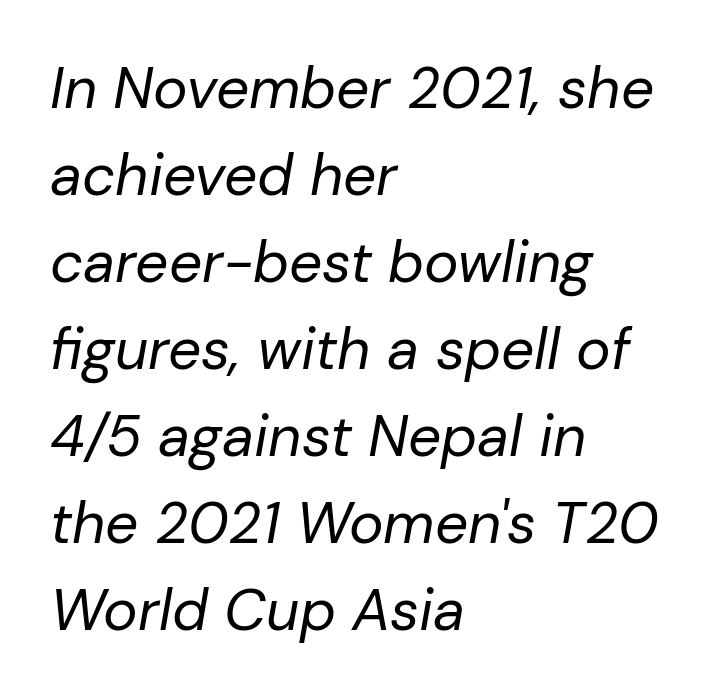
The image shows 58 px regular-weight type, italic (leaning right); set left-aligned, normal line spacing (1.5x), normal letter spacing, not underlined; low stroke contrast and a medium x-height.
